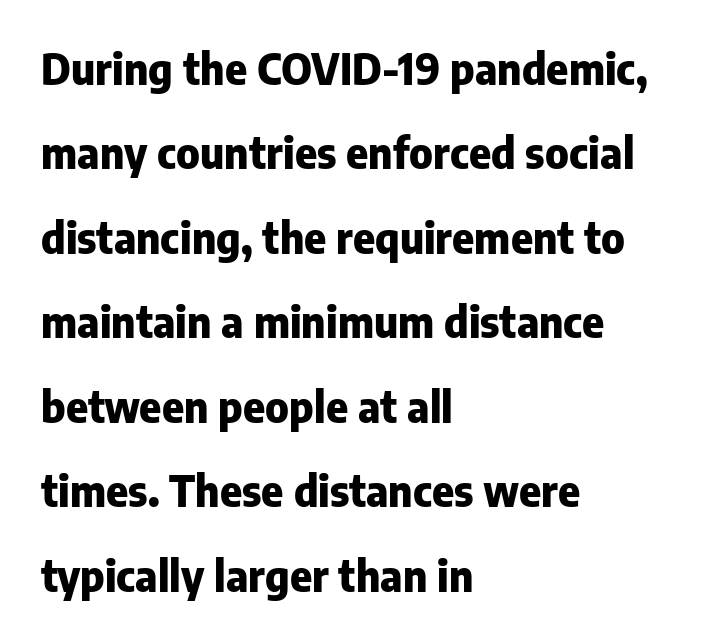
The image shows 42 px heavy sans-serif type, upright; set left-aligned, loose line spacing (2.01x), normal letter spacing, not underlined; low stroke contrast and a medium x-height.
